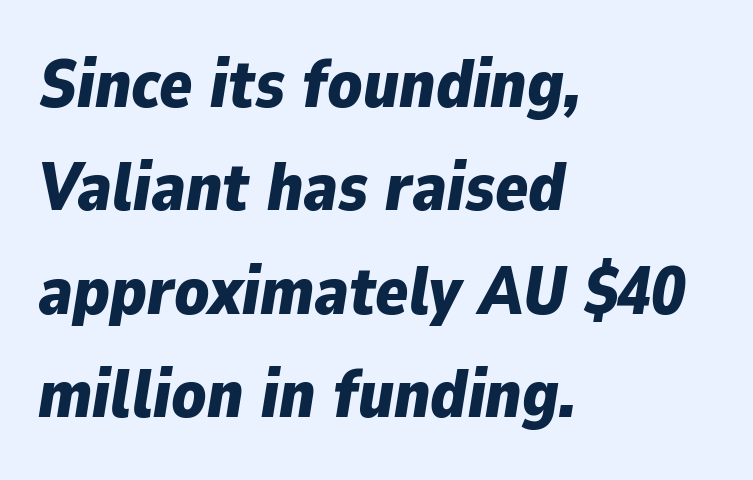
{"italic": "yes", "lean": "right", "slant_degrees": 9, "bold": "yes", "weight": "bold", "width": "normal", "stroke_contrast": "low", "x_height": "medium", "monospaced": "no", "underline": "no", "align": "left", "line_spacing": "normal", "line_spacing_ratio": 1.52, "letter_spacing": "normal", "letter_spacing_em": 0.0, "glyph_px": 68}
